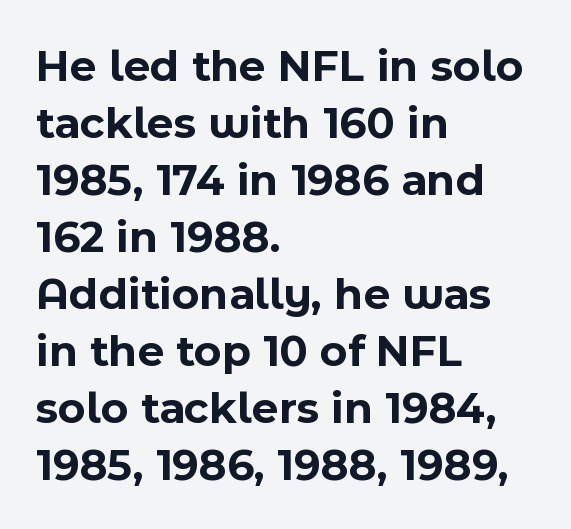
The image shows 46 px bold sans-serif type, upright; set left-aligned, line spacing 1.24x, normal letter spacing, not underlined; a medium x-height.
